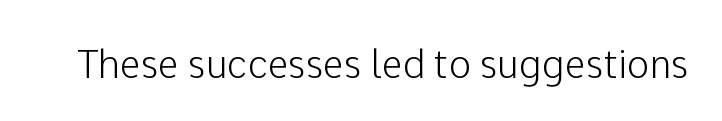
Q: Is the text italic (slanted)? A: No, it is upright.
Q: Is the typeface a serif or a sans-serif typeface? A: Sans-serif.
Q: Is the text underlined? A: No.
Q: Is the spacing between letters normal or unusually wide? A: Normal.
Q: Width (condensed, normal, or wide)? A: Normal.
Q: Stroke contrast? A: Low.
Q: x-height? A: Medium.
Q: Monospaced? A: No.
